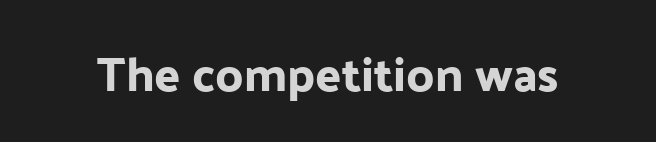
{"serif": "no", "italic": "no", "width": "normal", "stroke_contrast": "low", "x_height": "medium", "monospaced": "no", "underline": "no", "letter_spacing": "normal", "letter_spacing_em": 0.0, "glyph_px": 48}
